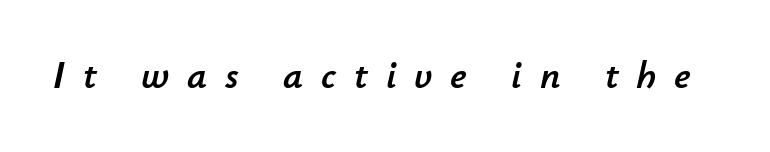
The image shows 39 px text type, italic (leaning right); set unusually wide letter spacing (+0.46 em), not underlined; low stroke contrast and a small x-height.
